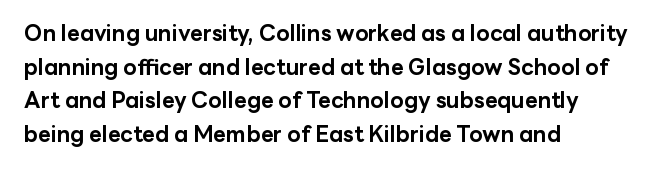
Q: Is the text bold? A: Yes.
Q: Is the text italic (slanted)? A: No, it is upright.
Q: Is the text underlined? A: No.
Q: How is the paragraph aligned? A: Left-aligned.
Q: Is the spacing between letters normal or unusually wide? A: Normal.
Q: Is the spacing between lines tight, normal or loose? A: Normal.
